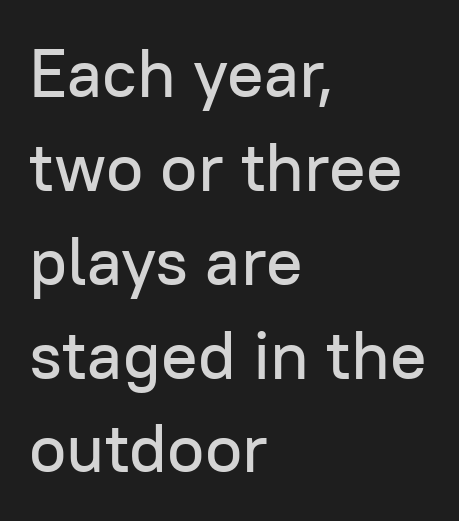
{"serif": "no", "italic": "no", "width": "normal", "stroke_contrast": "low", "x_height": "medium", "monospaced": "no", "underline": "no", "align": "left", "line_spacing": "normal", "line_spacing_ratio": 1.38, "letter_spacing": "normal", "letter_spacing_em": 0.0, "glyph_px": 68}
